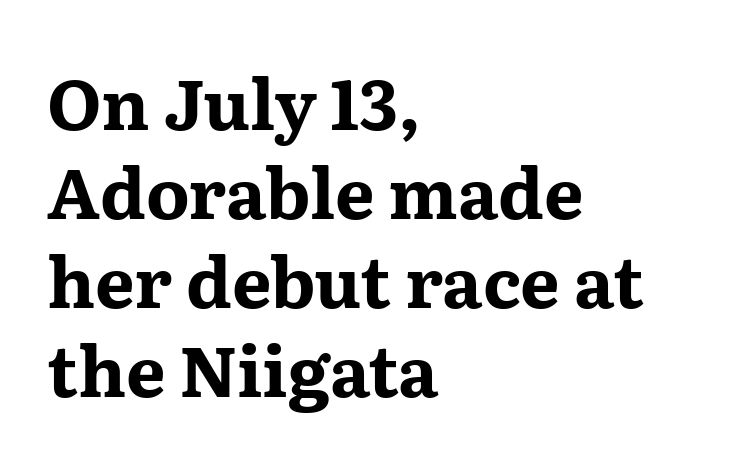
The image shows 70 px bold, wide serif type, upright; set left-aligned, normal line spacing (1.27x), normal letter spacing, not underlined; medium stroke contrast and a medium x-height.
